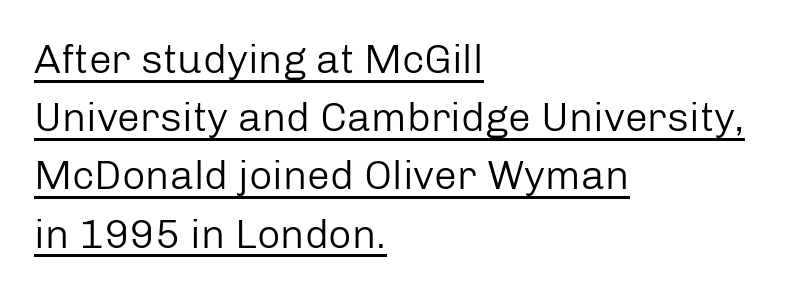
Q: Is the text bold? A: No.
Q: Is the text italic (slanted)? A: No, it is upright.
Q: Is the typeface a serif or a sans-serif typeface? A: Sans-serif.
Q: Is the text underlined? A: Yes.
Q: How is the paragraph aligned? A: Left-aligned.
Q: Is the spacing between letters normal or unusually wide? A: Normal.
Q: Is the spacing between lines tight, normal or loose? A: Normal.
Q: Width (condensed, normal, or wide)? A: Normal.
Q: Stroke contrast? A: Low.
Q: x-height? A: Medium.
Q: Monospaced? A: No.
